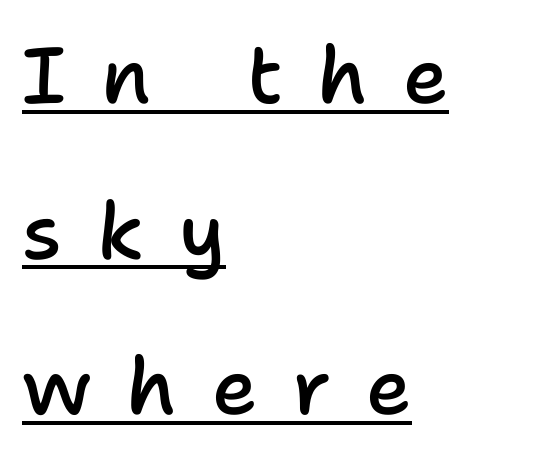
The image shows 79 px semibold sans-serif type, upright; set left-aligned, loose line spacing (1.97x), unusually wide letter spacing (+0.44 em), underlined; low stroke contrast and a medium x-height.
